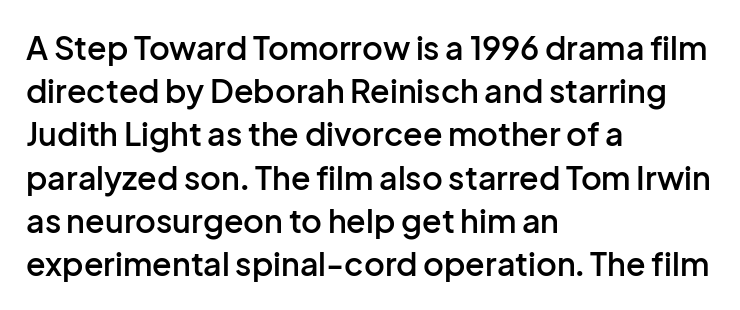
Characters follow at the spacing the type designer built in. Summary of weight: moderately heavy, a semibold. Left-aligned paragraph, ragged on the right. The letters advance in unequal steps, a hallmark of proportional type. Do the letters lean? They stand straight.
